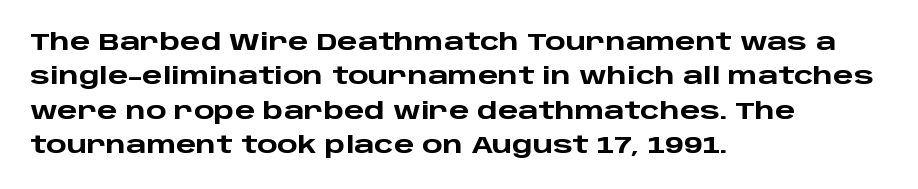
The passage shown is emphatically bold. The space directly below the letters is spotless. Italic? Not at all — the glyphs are vertical. The block of text has a typical density, with ordinary space between rows.
